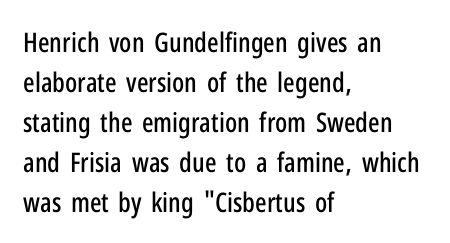
{"italic": "no", "underline": "no", "align": "left", "line_spacing": "normal", "line_spacing_ratio": 1.48, "letter_spacing": "normal", "letter_spacing_em": 0.0, "glyph_px": 27}
